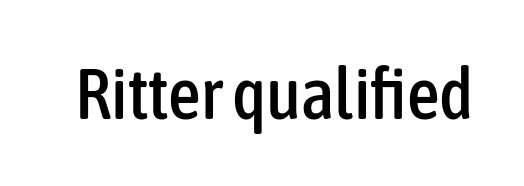
The image shows 72 px condensed sans-serif type, upright; set normal letter spacing, not underlined; low stroke contrast and a medium x-height.
